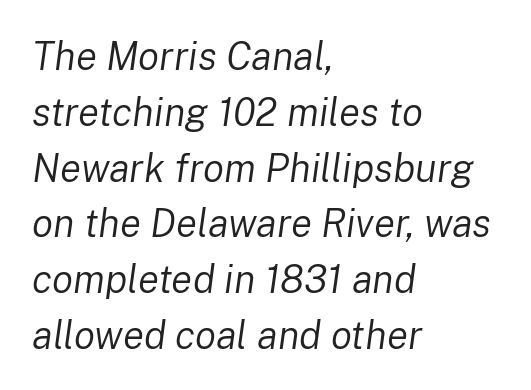
{"italic": "yes", "lean": "right", "slant_degrees": 8, "bold": "no", "weight": "regular", "width": "normal", "stroke_contrast": "low", "x_height": "medium", "monospaced": "no", "underline": "no", "align": "left", "line_spacing": "normal", "line_spacing_ratio": 1.43, "letter_spacing": "normal", "letter_spacing_em": 0.0, "glyph_px": 39}
